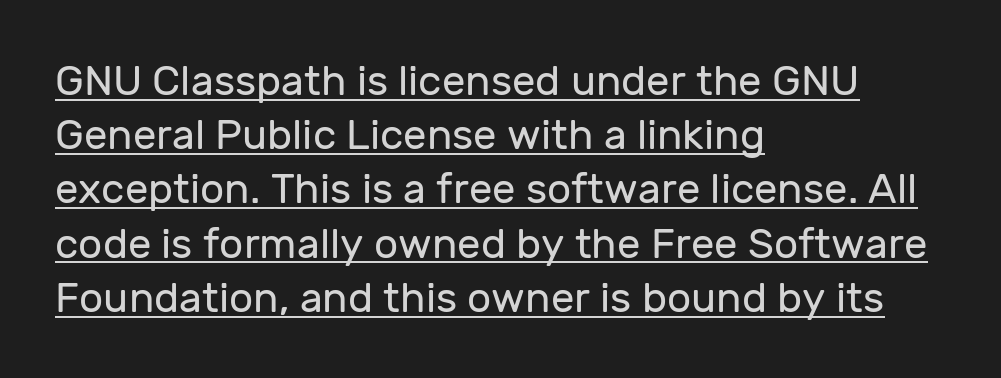
The image shows 42 px regular-weight sans-serif type, upright; set left-aligned, normal line spacing (1.29x), normal letter spacing, underlined; low stroke contrast and a medium x-height.
